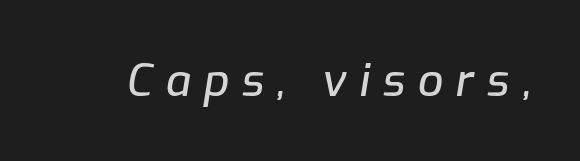
Q: Is the text italic (slanted)? A: Yes, it leans right by about 9 degrees.
Q: Is the text underlined? A: No.
Q: Is the spacing between letters normal or unusually wide? A: Unusually wide.
Q: Width (condensed, normal, or wide)? A: Normal.
Q: Stroke contrast? A: Low.
Q: x-height? A: Medium.
Q: Monospaced? A: No.
